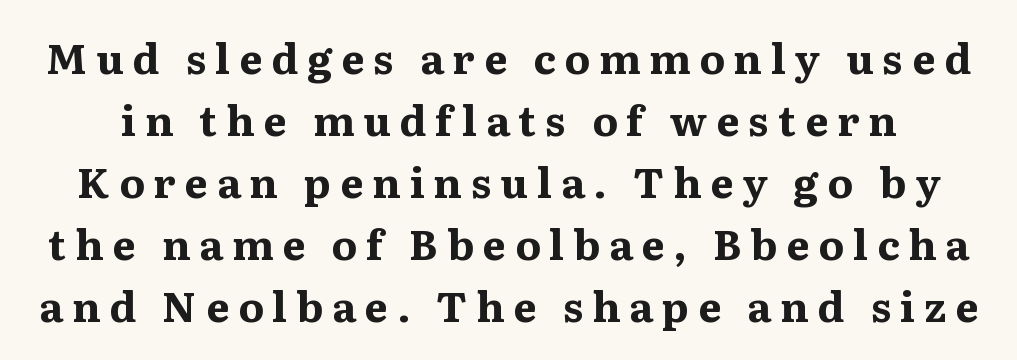
Letterform terminals end in serifs throughout the passage. Anything drawn beneath the words? Only blank space. Notice how descenders clear the ascenders below comfortably — that's standard leading. Emphasis by weight is at full strength: bold. Proportional: the letters do not fall into vertical columns.
